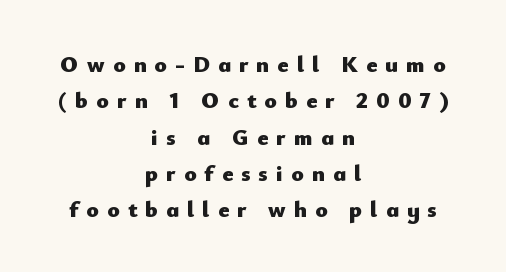
The image shows 23 px bold type, upright; set centered, normal line spacing (1.58x), unusually wide letter spacing (+0.35 em), not underlined.
